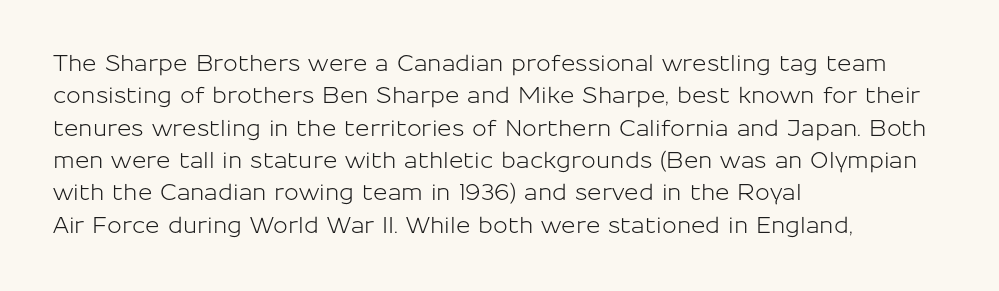
Bare-footed words on every line. The space between consecutive lines is moderate. Caption: standard tracking, unaltered. The lettering holds an erect, upright posture throughout. The text block is weighted toward the left margin, trailing off unevenly rightward.
